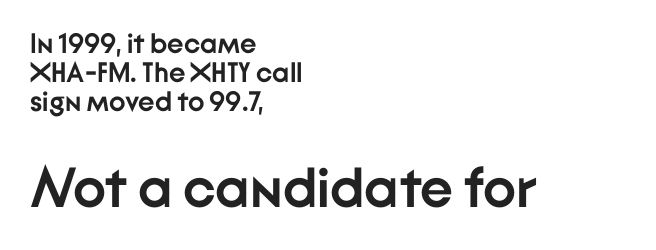
{"serif": "no", "italic": "no", "bold": "yes", "weight": "semibold", "width": "normal", "stroke_contrast": "low", "x_height": "medium", "monospaced": "no", "underline": "no", "align": "left", "line_spacing": "tight", "line_spacing_ratio": 1.04, "letter_spacing": "normal", "letter_spacing_em": 0.0, "larger_block": "second", "size_ratio": 2.0, "glyph_px": 56}
